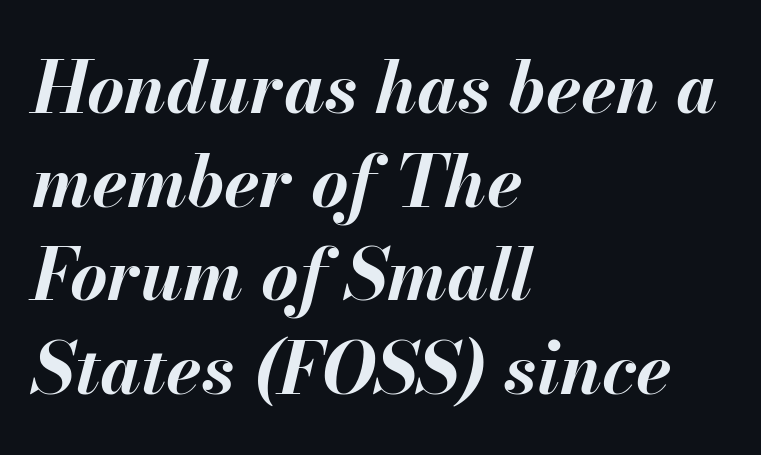
Q: Is the text bold? A: Yes.
Q: Is the text italic (slanted)? A: Yes, it leans right by about 13 degrees.
Q: Is the text underlined? A: No.
Q: How is the paragraph aligned? A: Left-aligned.
Q: Is the spacing between letters normal or unusually wide? A: Normal.
Q: Is the spacing between lines tight, normal or loose? A: Normal.
Q: Width (condensed, normal, or wide)? A: Normal.
Q: Stroke contrast? A: Medium.
Q: x-height? A: Small.
Q: Monospaced? A: No.
